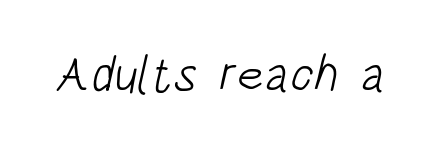
The image shows 50 px light, condensed sans-serif type; set normal letter spacing, not underlined; low stroke contrast and a large x-height.
